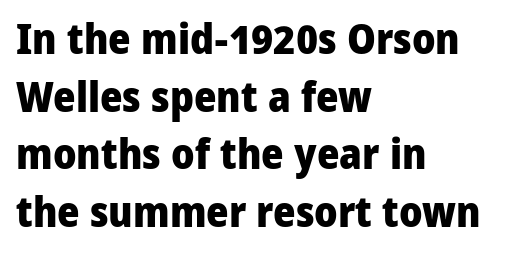
{"serif": "no", "italic": "no", "bold": "yes", "weight": "heavy", "width": "normal", "stroke_contrast": "low", "x_height": "medium", "monospaced": "no", "underline": "no", "align": "left", "line_spacing": "normal", "line_spacing_ratio": 1.34, "letter_spacing": "normal", "letter_spacing_em": 0.0, "glyph_px": 43}
